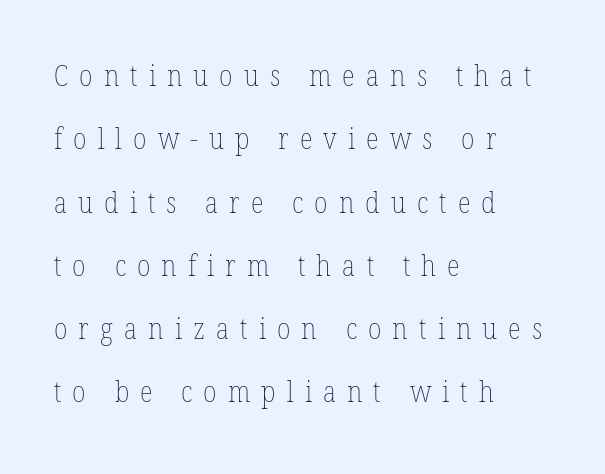
These lines are set flush left with a ragged right edge. There is plenty of visible air inserted between adjacent glyphs. Style check: upright. The passage shown is not bold in any degree. Varying glyph widths throughout — classic text-font behaviour.
